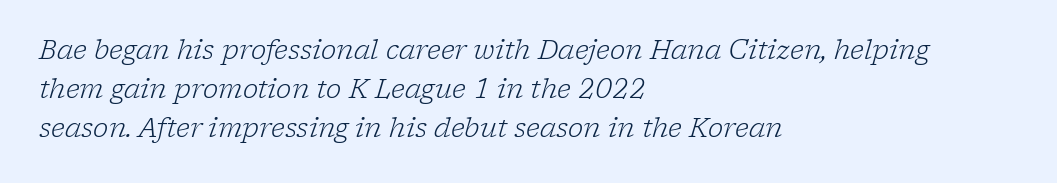
The strokes are not fattened; the text isn't bold. How would I describe the line gaps? Plain and ordinary. This rendering leaves character spacing at its baseline value. Italic? Definitely — the glyphs are oblique. Every row of glyphs begins at an identical x-position on the left. This rendering features lettering with no underline.
